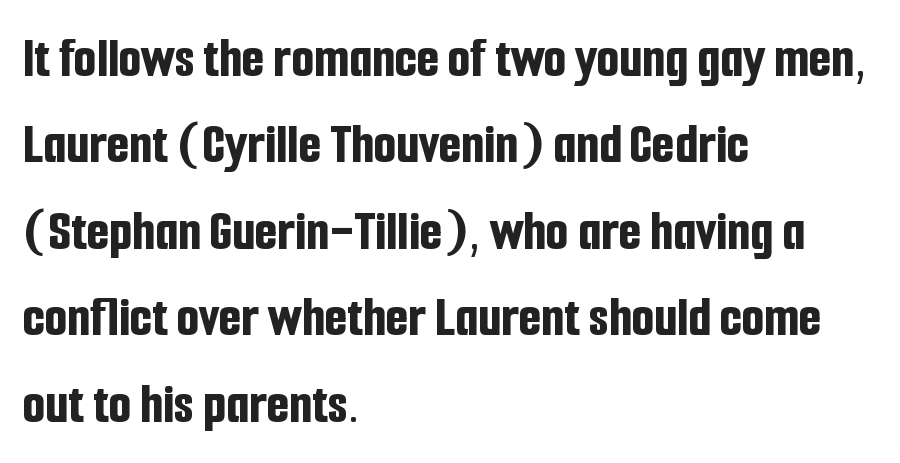
The image shows 58 px bold, condensed sans-serif type, upright; set left-aligned, normal line spacing (1.49x), normal letter spacing, not underlined; low stroke contrast and a medium x-height.
